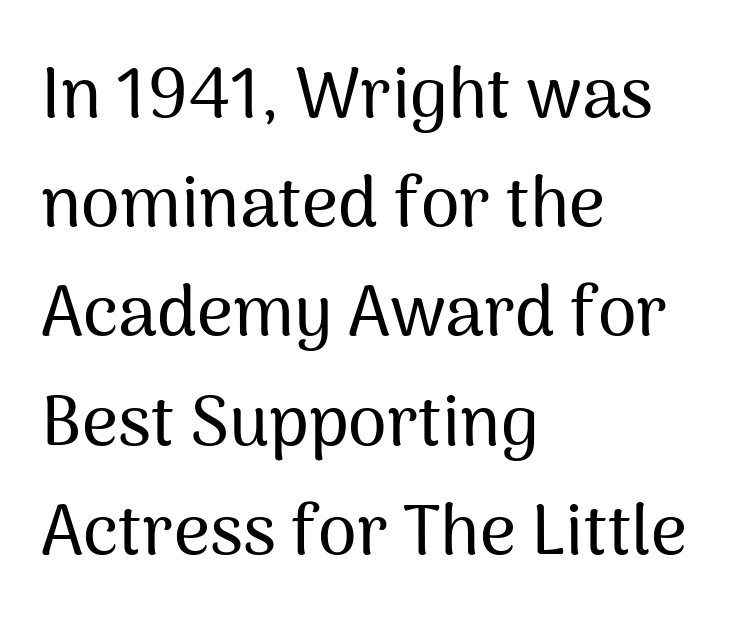
{"serif": "no", "italic": "no", "width": "normal", "stroke_contrast": "medium", "x_height": "medium", "monospaced": "no", "underline": "no", "align": "left", "line_spacing": "normal", "line_spacing_ratio": 1.56, "letter_spacing": "normal", "letter_spacing_em": 0.0, "glyph_px": 70}
